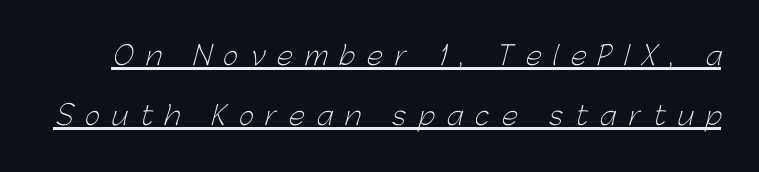
Q: Is the text bold? A: No.
Q: Is the text underlined? A: Yes.
Q: Is the spacing between letters normal or unusually wide? A: Unusually wide.
Q: Is the spacing between lines tight, normal or loose? A: Loose.
